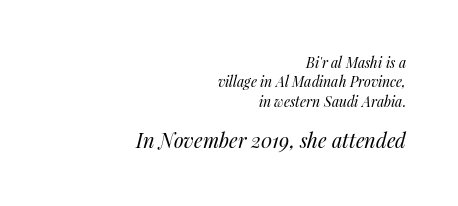
The image shows 20 px text type, italic (leaning right); set right-aligned, normal line spacing (1.38x), normal letter spacing, not underlined; the second (bottom) block is 1.43x larger.
